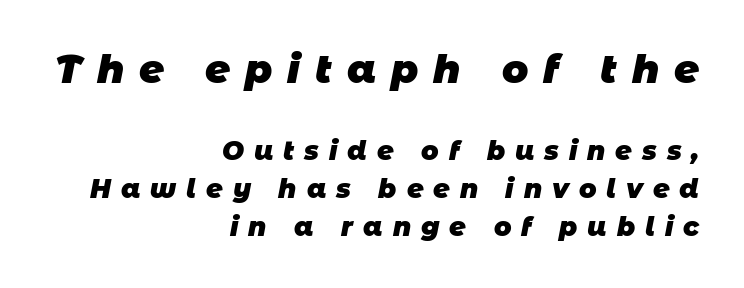
The image shows 39 px heavy sans-serif type; set right-aligned, normal line spacing (1.47x), unusually wide letter spacing (+0.38 em), not underlined; the first (top) block is 1.5x larger; low stroke contrast and a large x-height.
